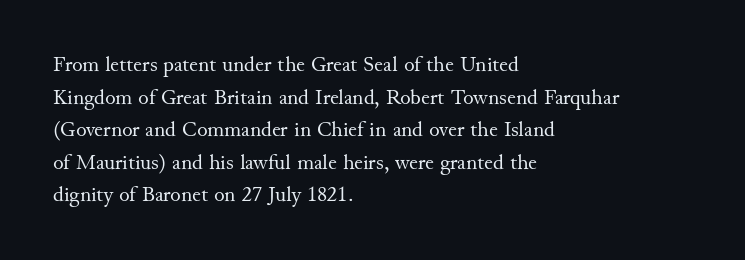
The image shows 22 px text type, upright; set left-aligned, normal line spacing (1.48x), normal letter spacing, not underlined.
